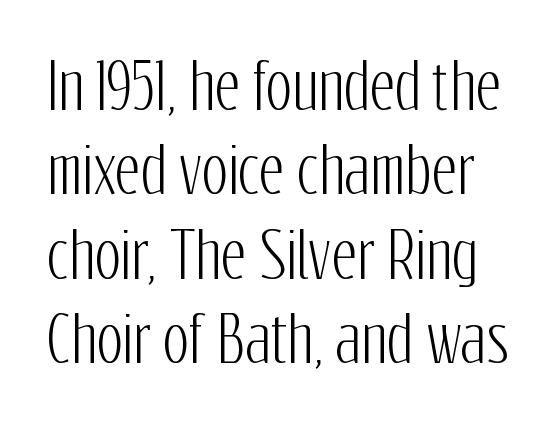
Q: Is the text italic (slanted)? A: No, it is upright.
Q: Is the typeface a serif or a sans-serif typeface? A: Sans-serif.
Q: Is the text underlined? A: No.
Q: Is the spacing between letters normal or unusually wide? A: Normal.
Q: Is the spacing between lines tight, normal or loose? A: Normal.
Q: Width (condensed, normal, or wide)? A: Condensed.
Q: Stroke contrast? A: Low.
Q: x-height? A: Medium.
Q: Monospaced? A: No.
